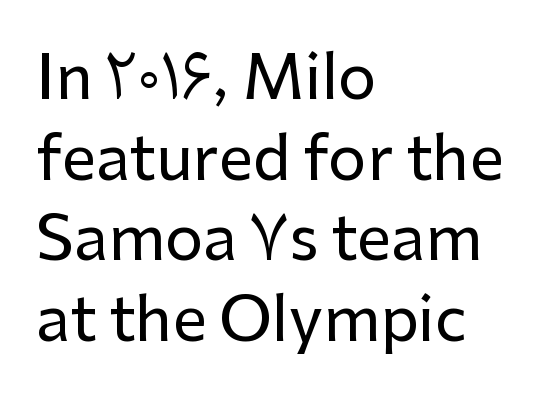
The passage shown has conventional tracking throughout. A roman cut, with each character standing at attention. Each letter keeps its own natural width here, so spacing adapts to shape. All the whitespace from short lines collects on the right. The designer left line spacing at the default. Rule under the text: the space is simply empty.
